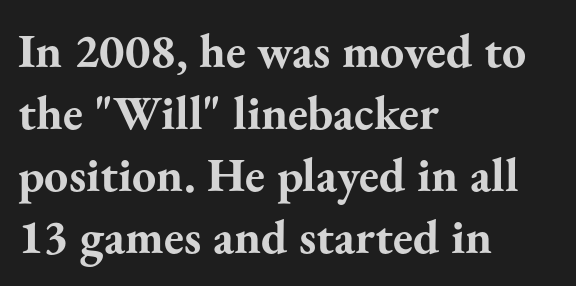
What weight is shown? A full bold with thick strokes. Type style note: has serifs. These lines are rendered in a variable-pitch font. Words appear dense and cohesive because spacing is normal.
